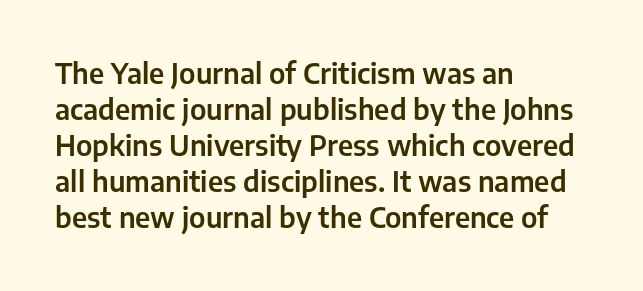
These lines sit exactly where default settings would place them. Plain, unruled lines of type. Compared with typical body copy, the letter spacing here is the same. You can tell from the bare stems that sans-serif type was used. Tall strokes in this sample are plumb rather than angled. If you drew a ruler down the left edge, every line would touch it.
